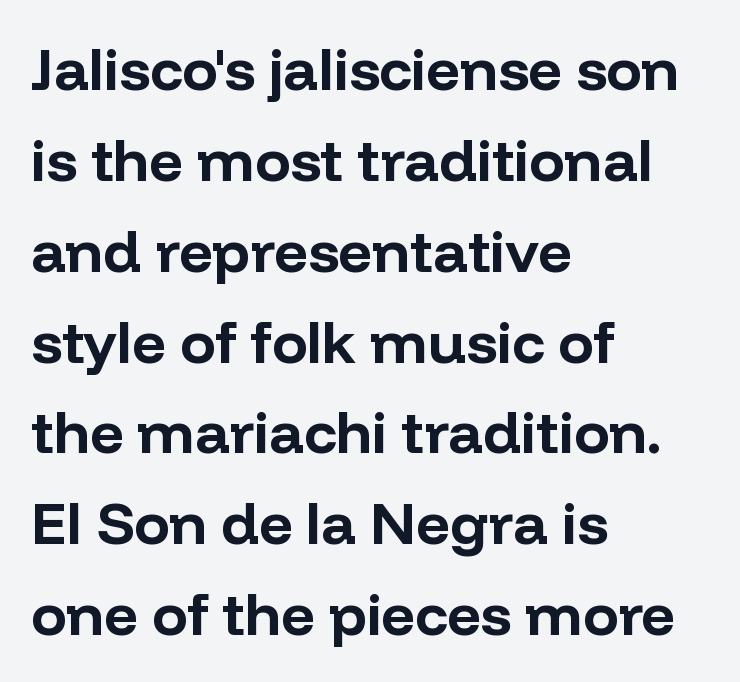
The image shows 59 px bold sans-serif type, upright; set left-aligned, normal line spacing (1.54x), normal letter spacing, not underlined; low stroke contrast and a medium x-height.
